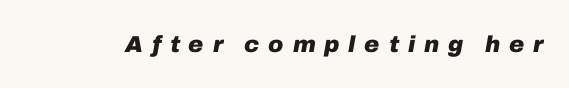
{"italic": "yes", "lean": "right", "slant_degrees": 10, "bold": "yes", "underline": "no", "letter_spacing": "wide", "letter_spacing_em": 0.38, "glyph_px": 23}
